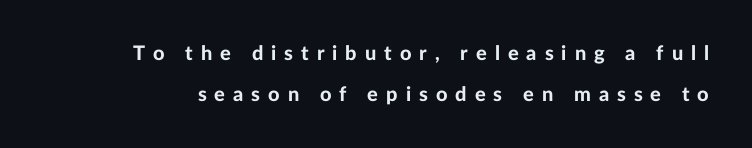
The image shows 20 px bold type, upright; set loose line spacing (2.04x), unusually wide letter spacing (+0.4 em), not underlined.
